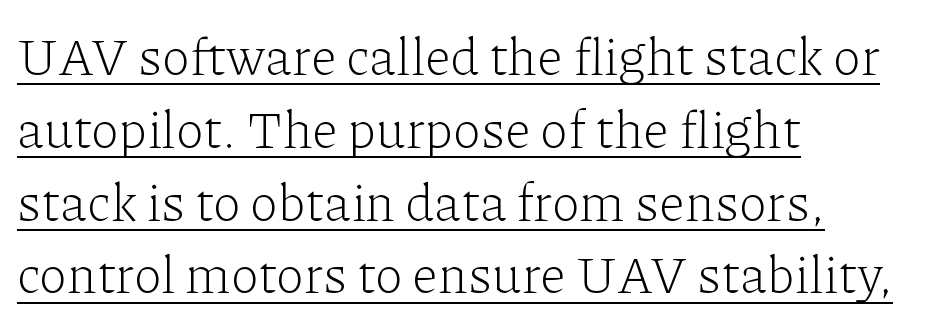
The cut favours lightness, reaching ordinary text weight at its darkest. Normally led — the rows are evenly, conventionally spaced. Little horizontal feet cap the strokes, marking this as serif type. Has an underline been added? It has.
